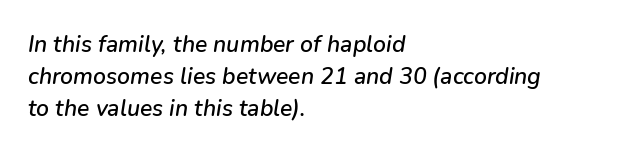
Q: Is the text italic (slanted)? A: Yes, it leans right by about 9 degrees.
Q: Is the text underlined? A: No.
Q: How is the paragraph aligned? A: Left-aligned.
Q: Is the spacing between letters normal or unusually wide? A: Normal.
Q: Is the spacing between lines tight, normal or loose? A: Normal.
